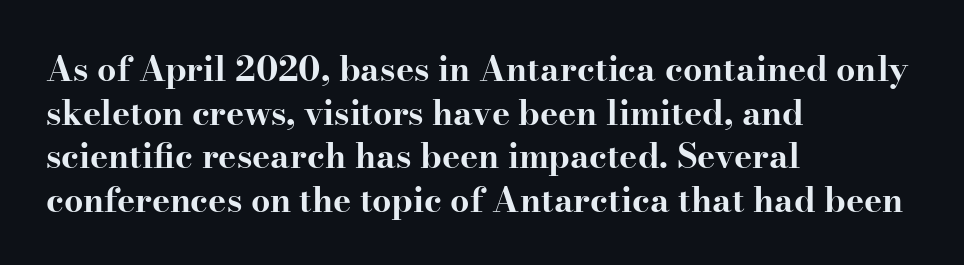
This sample uses an upright cut, with every glyph sitting square on the baseline. I'd call this a serif setting — the letters wear small feet. The space beneath each line is pristine and unruled. The face used here is rendered with its standard letterfit.
